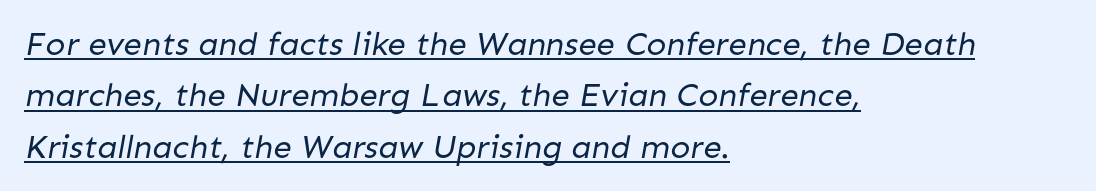
Q: Is the text bold? A: No.
Q: Is the typeface a serif or a sans-serif typeface? A: Sans-serif.
Q: Is the text underlined? A: Yes.
Q: How is the paragraph aligned? A: Left-aligned.
Q: Is the spacing between letters normal or unusually wide? A: Normal.
Q: Is the spacing between lines tight, normal or loose? A: Normal.
Q: Width (condensed, normal, or wide)? A: Normal.
Q: Stroke contrast? A: Low.
Q: x-height? A: Medium.
Q: Monospaced? A: No.
